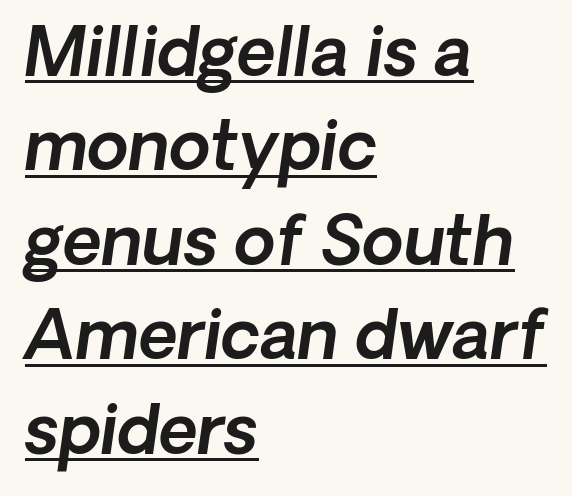
Proportional: the letters do not fall into vertical columns. This sample is left-justified, so line endings fall wherever the words run out. The letters are slanted; this is an italic face. The lettering is marked with a stroke running underneath it. Here the glyphs are tracked normally, forming tight word shapes. The designer left line spacing at the default.
